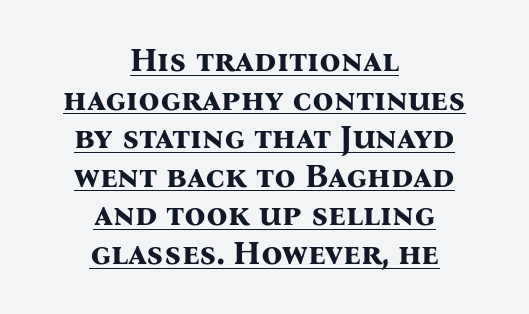
The image shows 33 px bold serif type, upright; set centered, line spacing 1.17x, normal letter spacing, underlined; medium stroke contrast and a medium x-height.
